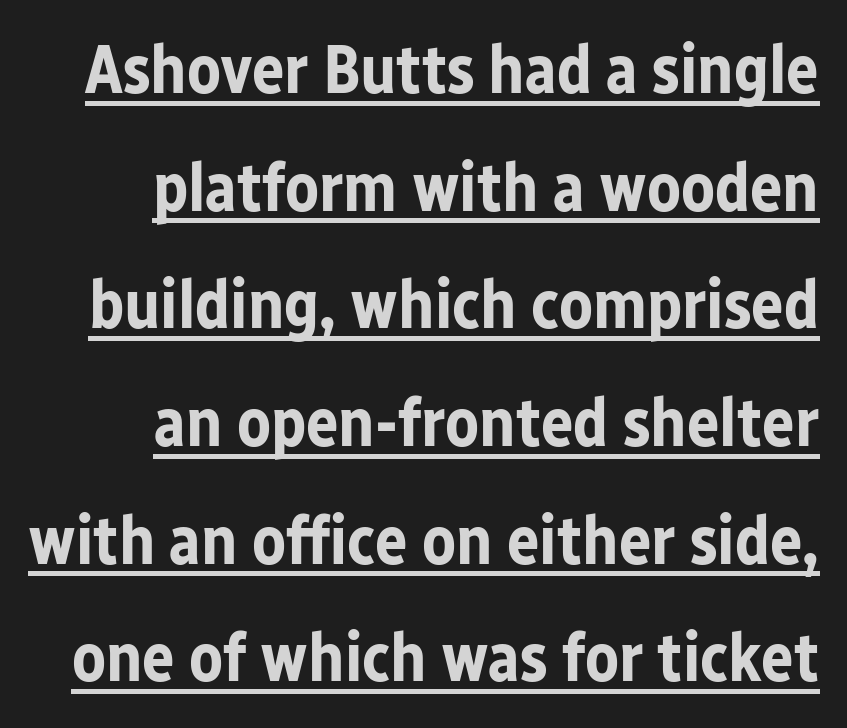
Q: Is the text bold? A: Yes.
Q: Is the text italic (slanted)? A: No, it is upright.
Q: Is the typeface a serif or a sans-serif typeface? A: Sans-serif.
Q: Is the text underlined? A: Yes.
Q: How is the paragraph aligned? A: Right-aligned.
Q: Is the spacing between letters normal or unusually wide? A: Normal.
Q: Width (condensed, normal, or wide)? A: Normal.
Q: Stroke contrast? A: Low.
Q: x-height? A: Medium.
Q: Monospaced? A: No.
